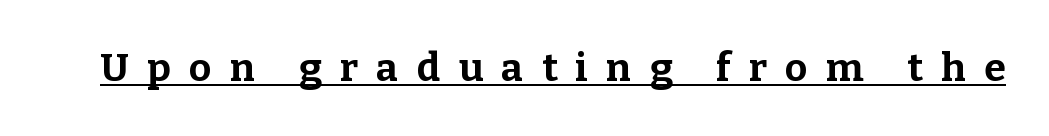
Q: Is the text bold? A: Yes.
Q: Is the text italic (slanted)? A: No, it is upright.
Q: Is the typeface a serif or a sans-serif typeface? A: Serif.
Q: Is the text underlined? A: Yes.
Q: Is the spacing between letters normal or unusually wide? A: Unusually wide.
Q: Width (condensed, normal, or wide)? A: Normal.
Q: Stroke contrast? A: Low.
Q: x-height? A: Medium.
Q: Monospaced? A: No.
